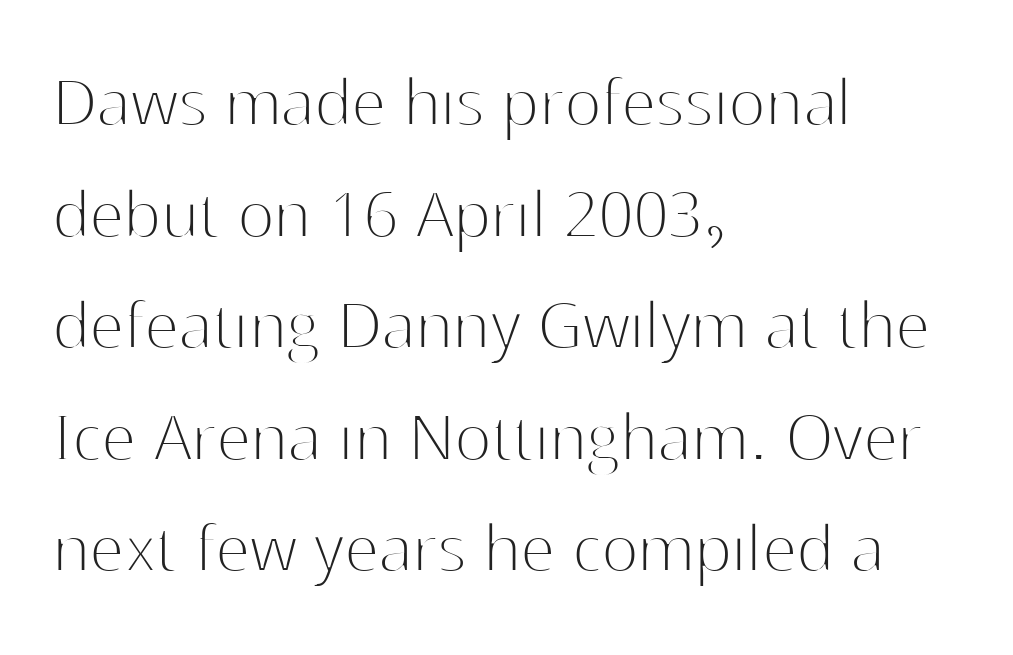
Q: Is the text bold? A: No.
Q: Is the text italic (slanted)? A: No, it is upright.
Q: Is the typeface a serif or a sans-serif typeface? A: Sans-serif.
Q: Is the text underlined? A: No.
Q: How is the paragraph aligned? A: Left-aligned.
Q: Is the spacing between letters normal or unusually wide? A: Normal.
Q: Is the spacing between lines tight, normal or loose? A: Normal.
Q: Width (condensed, normal, or wide)? A: Normal.
Q: Stroke contrast? A: High.
Q: x-height? A: Medium.
Q: Monospaced? A: No.
